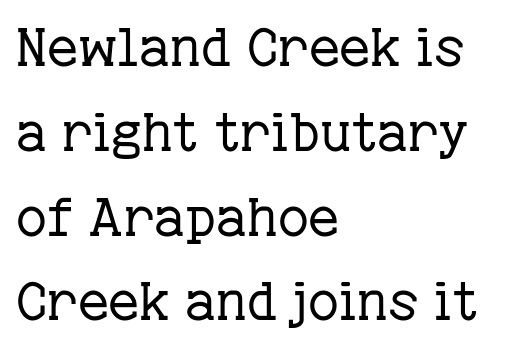
The image shows 53 px regular-weight serif type, upright; set left-aligned, normal line spacing (1.6x), normal letter spacing, not underlined; low stroke contrast and a medium x-height.
